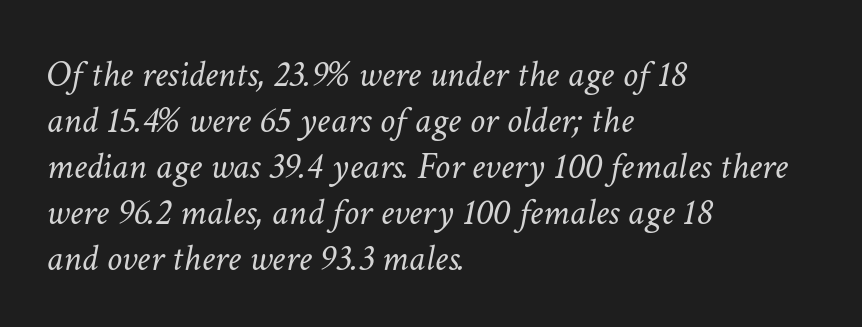
Letters have the restrained weight of plain body copy at most. The passage shown is not underscored anywhere. Caption: standard tracking, unaltered. The letters are slanted; this is an italic face. The passage shown is typed in a proportional face where columns would drift. A classic flush-left, rag-right setting is used for this passage.
